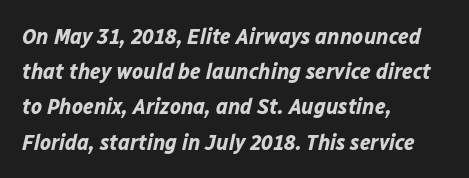
Q: Is the text bold? A: Yes.
Q: Is the text italic (slanted)? A: Yes, it leans right by about 12 degrees.
Q: Is the text underlined? A: No.
Q: How is the paragraph aligned? A: Left-aligned.
Q: Is the spacing between letters normal or unusually wide? A: Normal.
Q: Is the spacing between lines tight, normal or loose? A: Normal.
